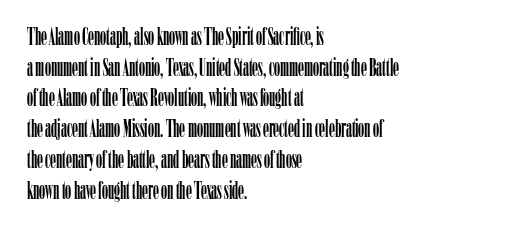
These lines stack with their left ends in a neat column. This sample uses plain, unmodified letter spacing. Rows of type keep a routine distance in the vertical direction. The glyphs are unaccompanied by any horizontal stroke below them. Vertical strokes here are truly vertical.
